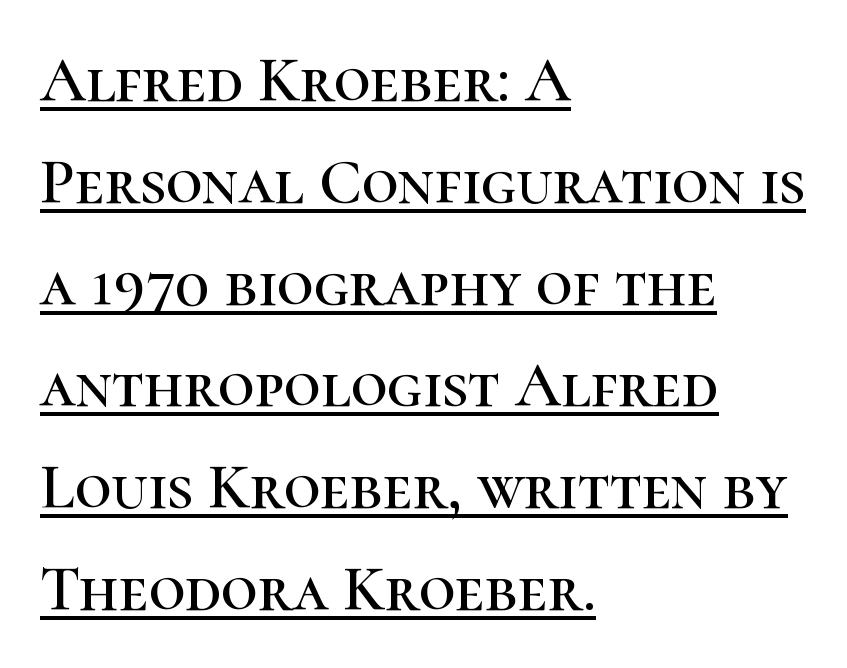
The image shows 64 px serif type, upright; set left-aligned, normal line spacing (1.59x), normal letter spacing, underlined; high stroke contrast and a medium x-height.
